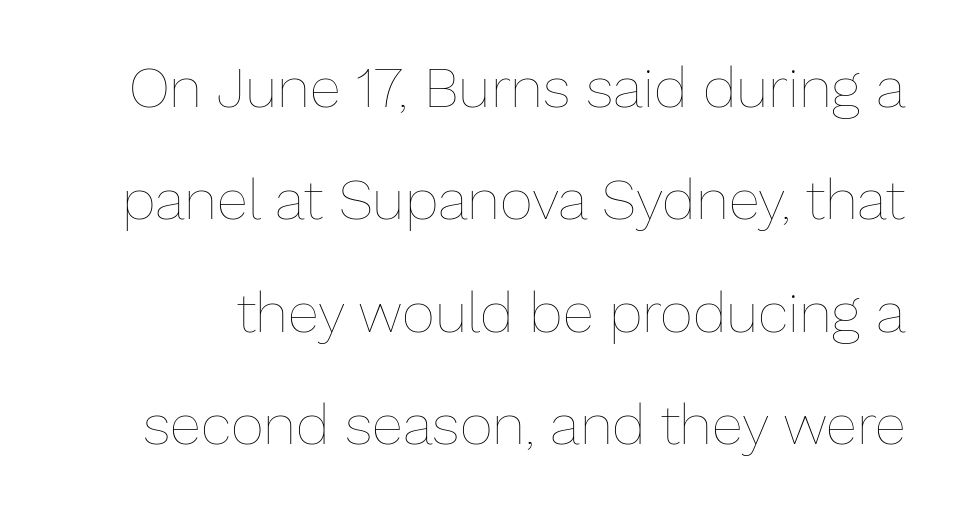
The image shows 57 px thin type, upright; set loose line spacing (1.97x), normal letter spacing, not underlined; low stroke contrast and a medium x-height.
